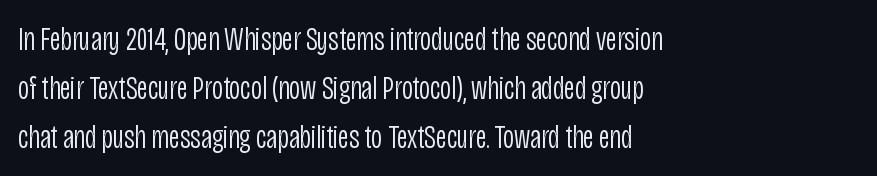
{"serif": "no", "italic": "no", "bold": "no", "weight": "light", "width": "condensed", "stroke_contrast": "low", "x_height": "large", "monospaced": "no", "underline": "no", "align": "left", "line_spacing": "normal", "line_spacing_ratio": 1.44, "letter_spacing": "normal", "letter_spacing_em": 0.0, "glyph_px": 34}
